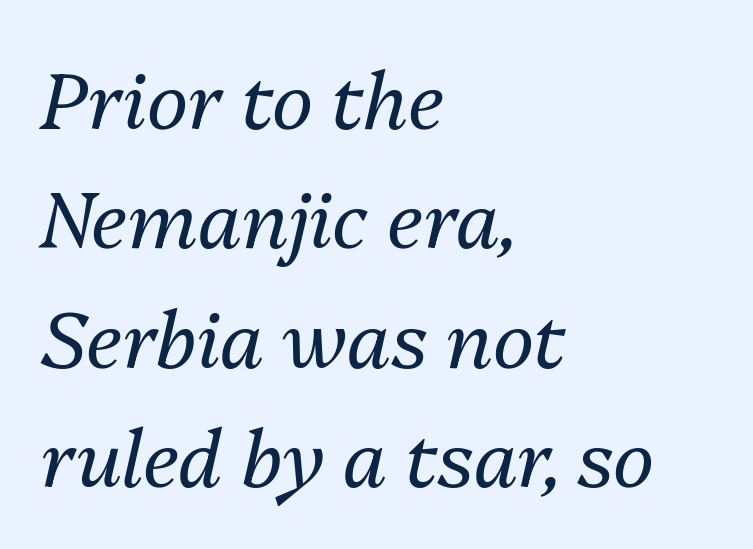
Q: Is the text bold? A: No.
Q: Is the text italic (slanted)? A: Yes, it leans right by about 13 degrees.
Q: Is the text underlined? A: No.
Q: How is the paragraph aligned? A: Left-aligned.
Q: Is the spacing between letters normal or unusually wide? A: Normal.
Q: Is the spacing between lines tight, normal or loose? A: Normal.
Q: Width (condensed, normal, or wide)? A: Normal.
Q: Stroke contrast? A: Medium.
Q: x-height? A: Medium.
Q: Monospaced? A: No.
